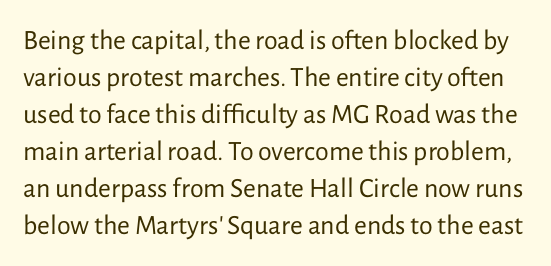
Font category for this specimen: sans-serif. This sample keeps an unexceptional amount of space between lines. The face used here is proportionally spaced, like ordinary book or web type. The baseline area is clear. Nothing unusual about the tracking: characters are spaced as the font intends.
